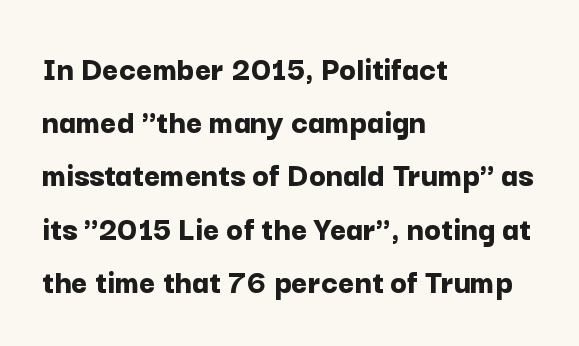
The image shows 35 px bold sans-serif type, upright; set left-aligned, normal line spacing (1.52x), normal letter spacing, not underlined; low stroke contrast and a medium x-height.
